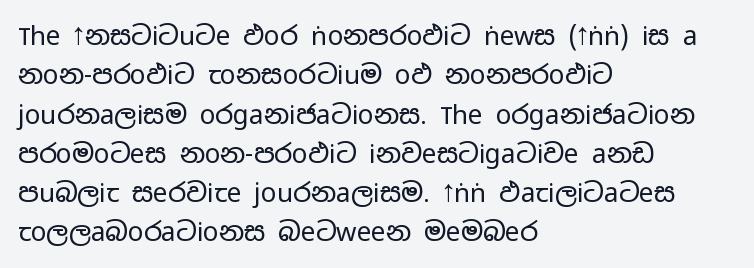
Q: Is the text bold? A: No.
Q: Is the text italic (slanted)? A: No, it is upright.
Q: Is the text underlined? A: No.
Q: How is the paragraph aligned? A: Left-aligned.
Q: Is the spacing between letters normal or unusually wide? A: Normal.
Q: Is the spacing between lines tight, normal or loose? A: Normal.
